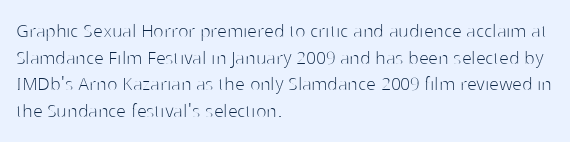
Q: Is the text bold? A: No.
Q: Is the text italic (slanted)? A: No, it is upright.
Q: Is the text underlined? A: No.
Q: How is the paragraph aligned? A: Left-aligned.
Q: Is the spacing between letters normal or unusually wide? A: Normal.
